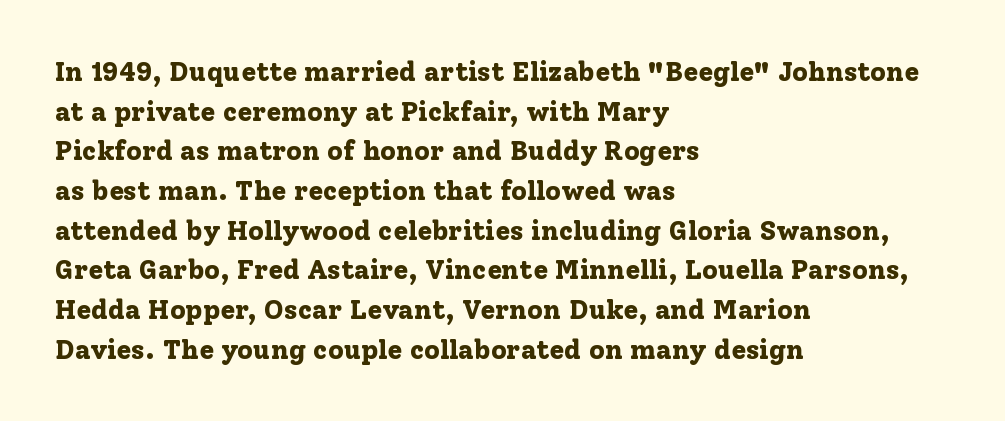
The image shows 27 px bold type, upright; set left-aligned, normal line spacing (1.47x), normal letter spacing, not underlined.
